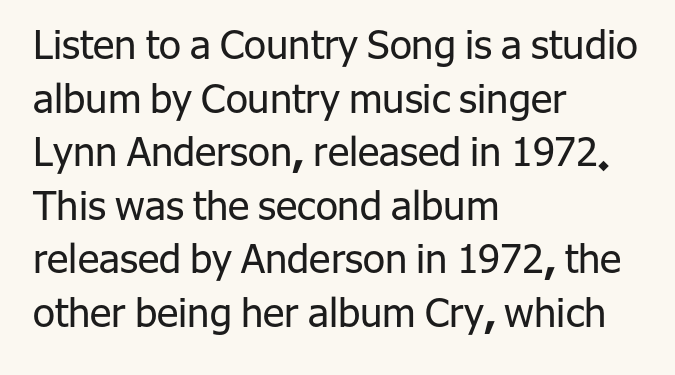
Compared with typical body copy, the letter spacing here is the same. Looks like regular typesetting: each glyph gets only the width it needs. Line starts are locked; line ends wander. The font is comparable to plain body text, perhaps lighter.
